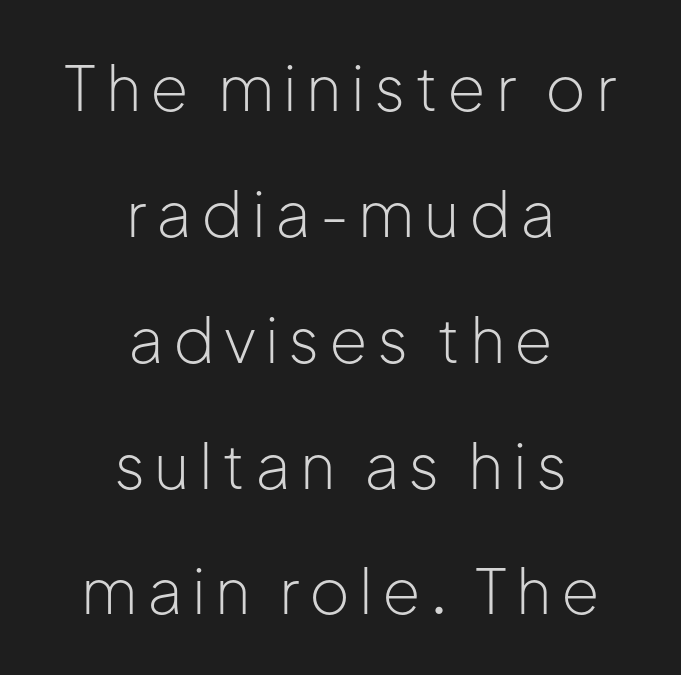
Plain, unruled lines of type. Proportional: the letters do not fall into vertical columns. The lettering stays uniformly vertical, giving the passage a roman look. Examine the stroke ends and you'll find no serifs. The passage shown is not bold in any degree.
